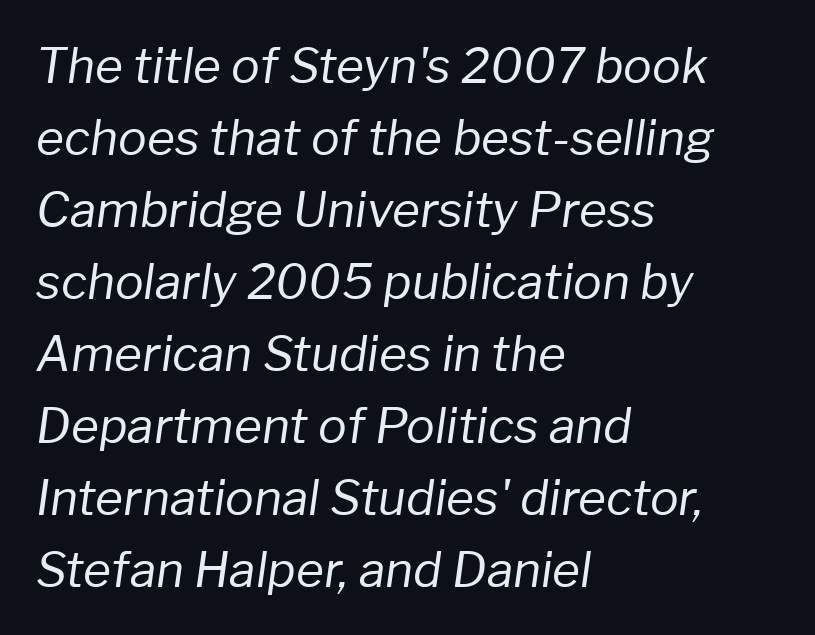
Q: Is the text bold? A: No.
Q: Is the text italic (slanted)? A: Yes, it leans right by about 8 degrees.
Q: Is the text underlined? A: No.
Q: How is the paragraph aligned? A: Left-aligned.
Q: Is the spacing between letters normal or unusually wide? A: Normal.
Q: Is the spacing between lines tight, normal or loose? A: Normal.
Q: Width (condensed, normal, or wide)? A: Normal.
Q: Stroke contrast? A: Low.
Q: x-height? A: Medium.
Q: Monospaced? A: No.
